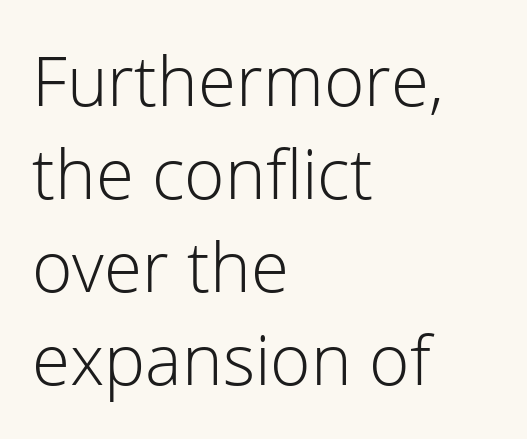
The axis of the letterforms is exactly vertical. Left-aligned paragraph, ragged on the right. The rendering uses natural spacing where letterforms have individual widths. The rows are spaced the way most documents space them. The passage shown is not underscored anywhere.
